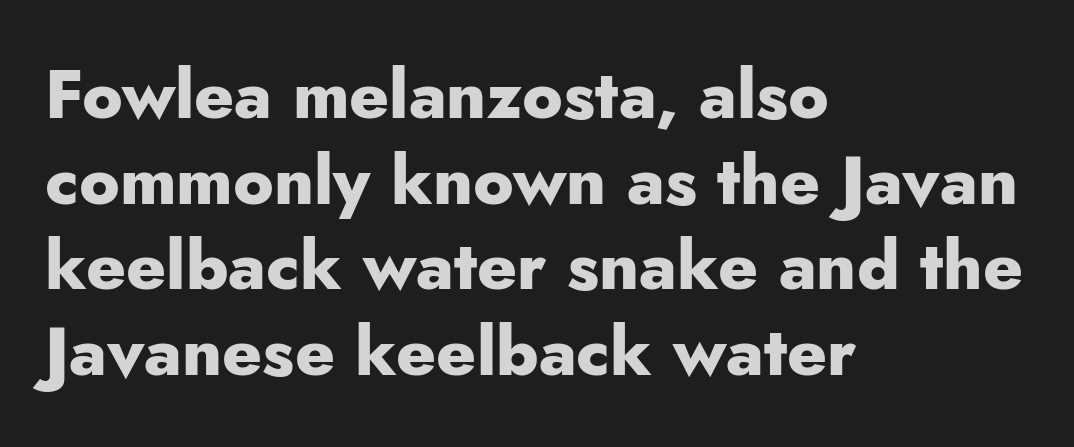
The rendering keeps characters at their native spacing. I'd describe the lettering as bold — thick and assertive. The passage shown stacks its lines at a standard gap. The string is rendered with underlining switched off.
